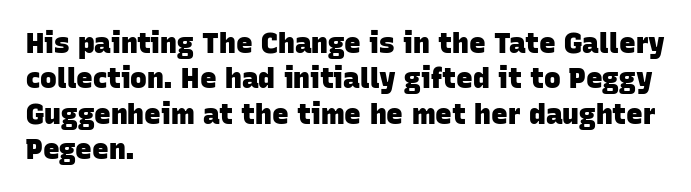
{"serif": "no", "bold": "yes", "weight": "heavy", "width": "normal", "stroke_contrast": "low", "x_height": "large", "monospaced": "no", "underline": "no", "align": "left", "line_spacing": "normal", "line_spacing_ratio": 1.26, "letter_spacing": "normal", "letter_spacing_em": 0.0, "glyph_px": 28}
